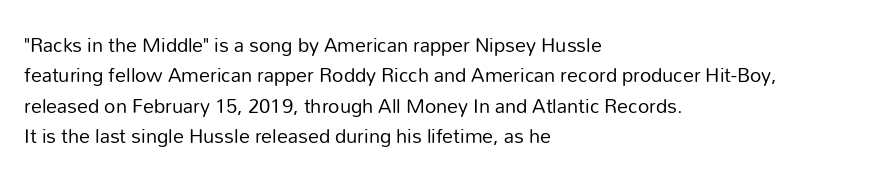
A quiet, ordinary-to-light weight characterises the typeface. The text block is weighted toward the left margin, trailing off unevenly rightward. This rendering leaves character spacing at its baseline value. Characters remain perfectly vertical along every line. The strip under each line holds only bare page.
